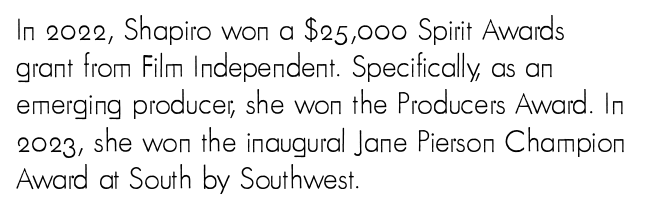
{"serif": "no", "italic": "no", "bold": "no", "weight": "light", "width": "condensed", "stroke_contrast": "low", "x_height": "small", "monospaced": "no", "underline": "no", "align": "left", "line_spacing_ratio": 1.2, "letter_spacing": "normal", "letter_spacing_em": 0.0, "glyph_px": 31}
